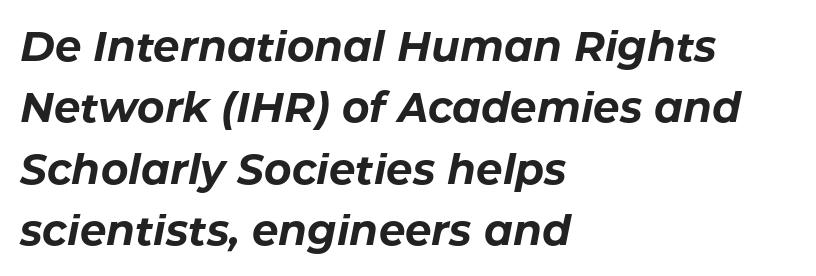
The image shows 42 px bold type, italic (leaning right); set left-aligned, normal line spacing (1.46x), normal letter spacing, not underlined; low stroke contrast and a medium x-height.
